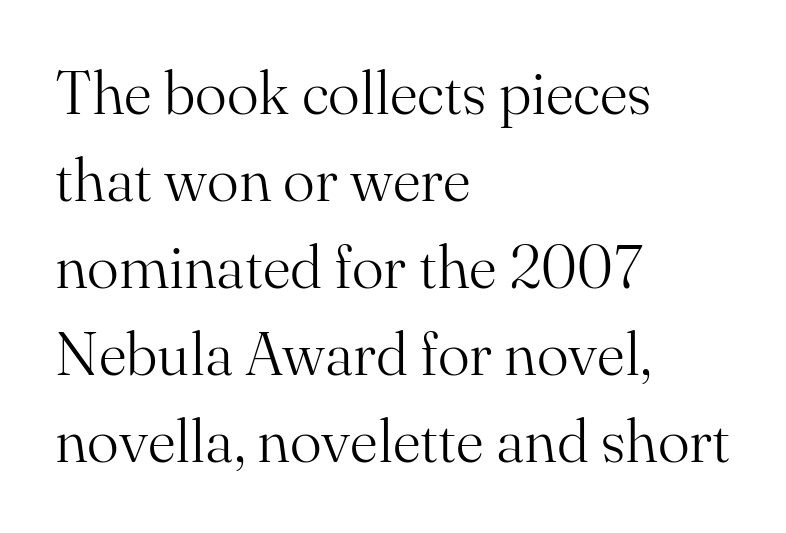
The image shows 60 px light serif type, upright; set left-aligned, normal line spacing (1.45x), normal letter spacing, not underlined; medium stroke contrast and a small x-height.
